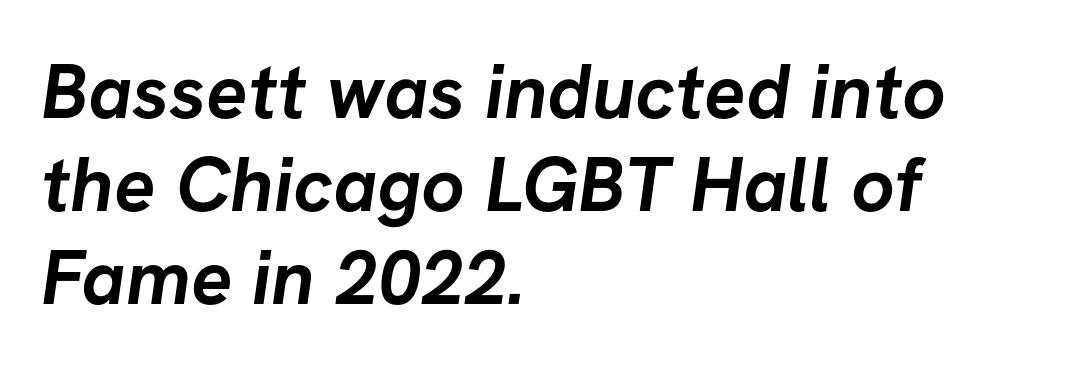
{"serif": "no", "bold": "yes", "weight": "semibold", "width": "normal", "stroke_contrast": "low", "x_height": "medium", "monospaced": "no", "underline": "no", "align": "left", "line_spacing_ratio": 1.21, "letter_spacing": "normal", "letter_spacing_em": 0.0, "glyph_px": 77}
